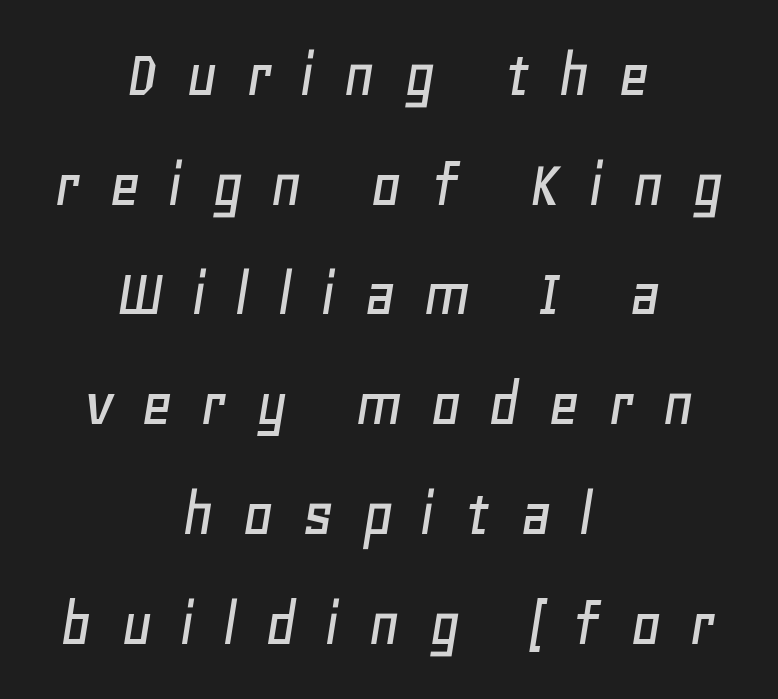
{"italic": "yes", "lean": "right", "slant_degrees": 11, "width": "normal", "stroke_contrast": "low", "x_height": "large", "monospaced": "no", "underline": "no", "align": "center", "line_spacing": "normal", "line_spacing_ratio": 1.59, "letter_spacing": "wide", "letter_spacing_em": 0.39, "glyph_px": 69}
